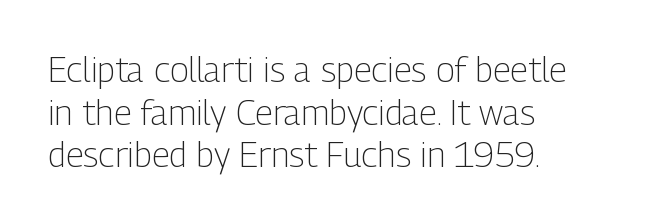
Q: Is the text bold? A: No.
Q: Is the text italic (slanted)? A: No, it is upright.
Q: Is the typeface a serif or a sans-serif typeface? A: Sans-serif.
Q: Is the text underlined? A: No.
Q: How is the paragraph aligned? A: Left-aligned.
Q: Is the spacing between letters normal or unusually wide? A: Normal.
Q: Width (condensed, normal, or wide)? A: Condensed.
Q: Stroke contrast? A: Low.
Q: x-height? A: Medium.
Q: Monospaced? A: No.
